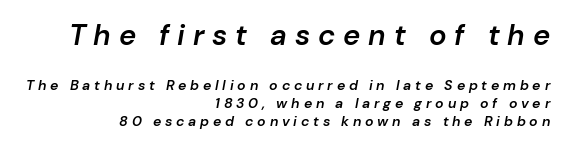
The image shows 29 px semibold type, italic (leaning right); set right-aligned, normal line spacing (1.28x), unusually wide letter spacing (+0.27 em), not underlined; the first (top) block is 2.07x larger; low stroke contrast and a medium x-height.
